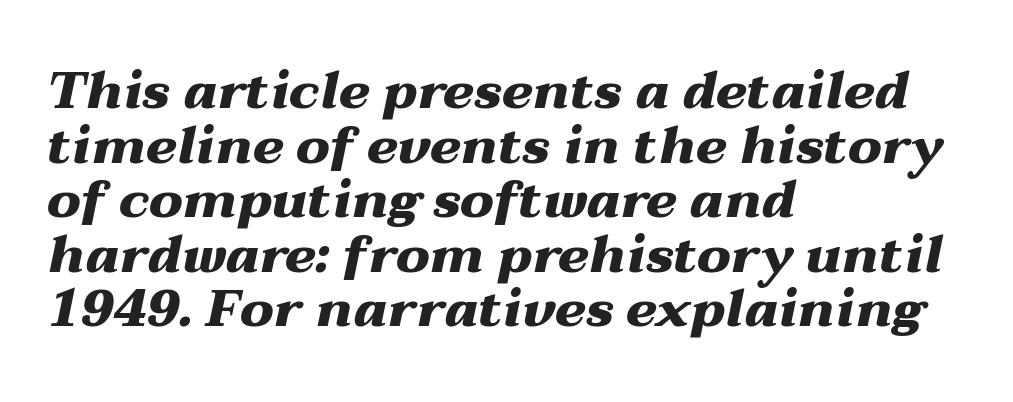
Q: Is the text bold? A: Yes.
Q: Is the text italic (slanted)? A: Yes, it leans right by about 12 degrees.
Q: Is the text underlined? A: No.
Q: How is the paragraph aligned? A: Left-aligned.
Q: Is the spacing between letters normal or unusually wide? A: Normal.
Q: Is the spacing between lines tight, normal or loose? A: Tight.
Q: Width (condensed, normal, or wide)? A: Wide.
Q: Stroke contrast? A: Medium.
Q: x-height? A: Medium.
Q: Monospaced? A: No.
